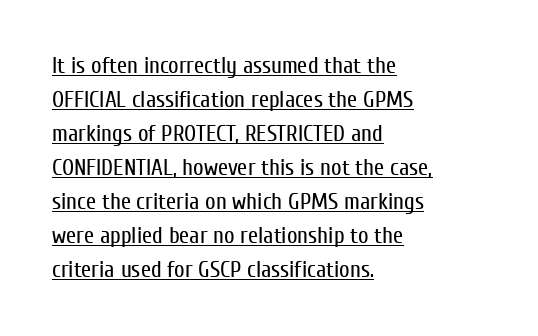
The leading is moderate, giving the passage an even texture. The strokes carry an ordinary text weight at most. Here the glyphs are tracked normally, forming tight word shapes. The sample's only ornament is a line tracing under the words.
